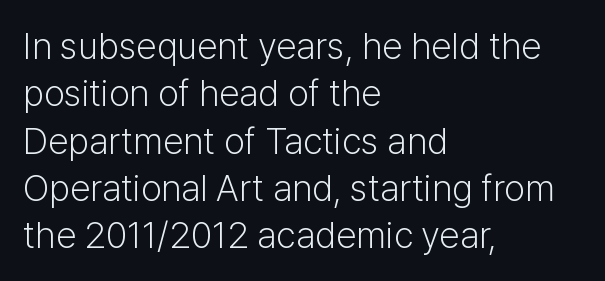
The image shows 37 px light sans-serif type, upright; set left-aligned, normal line spacing (1.28x), normal letter spacing, not underlined; low stroke contrast and a medium x-height.
